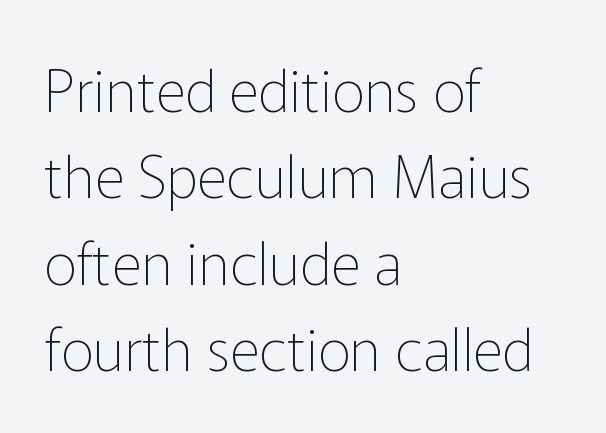
{"serif": "no", "italic": "no", "bold": "no", "weight": "thin", "width": "normal", "stroke_contrast": "low", "x_height": "medium", "monospaced": "no", "underline": "no", "align": "left", "line_spacing": "normal", "line_spacing_ratio": 1.49, "letter_spacing": "normal", "letter_spacing_em": 0.0, "glyph_px": 58}
